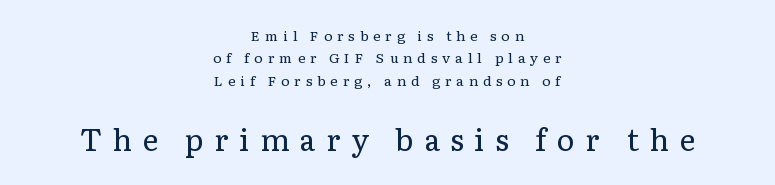
Q: Is the text bold? A: No.
Q: Is the text italic (slanted)? A: No, it is upright.
Q: Is the typeface a serif or a sans-serif typeface? A: Serif.
Q: Is the text underlined? A: No.
Q: How is the paragraph aligned? A: Centered.
Q: Is the spacing between letters normal or unusually wide? A: Unusually wide.
Q: Is the spacing between lines tight, normal or loose? A: Normal.
Q: Which block of text is set in a larger size, the first (top) or the second (bottom)? A: The second (bottom) one.
Q: Width (condensed, normal, or wide)? A: Normal.
Q: Stroke contrast? A: Low.
Q: x-height? A: Medium.
Q: Monospaced? A: No.
